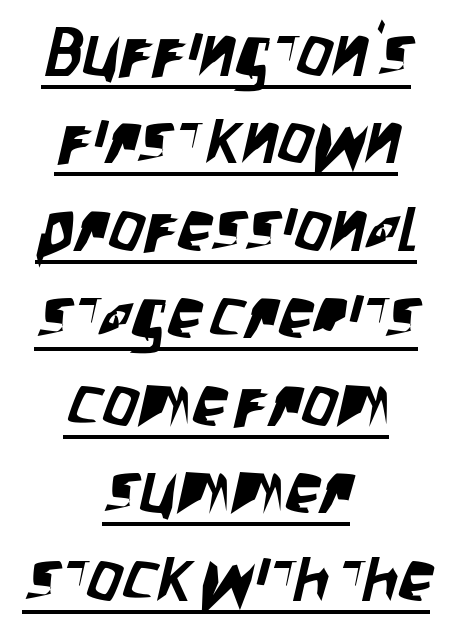
The image shows 70 px condensed sans-serif type; set centered, normal line spacing (1.25x), normal letter spacing, underlined; low stroke contrast and a large x-height.
